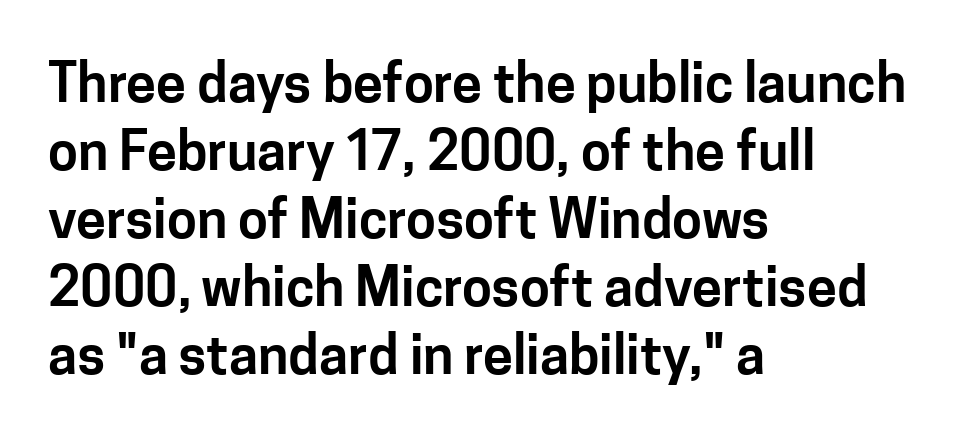
Reading down the column, the eye jumps a familiar distance to each next line. The letters stand straight up with perfectly vertical stems. Observe the ordinary spacing: letters are neighbours, not strangers. This sample has the flowing, uneven cadence of proportional lettering. Caption: multi-line text, flush left, ragged right.
